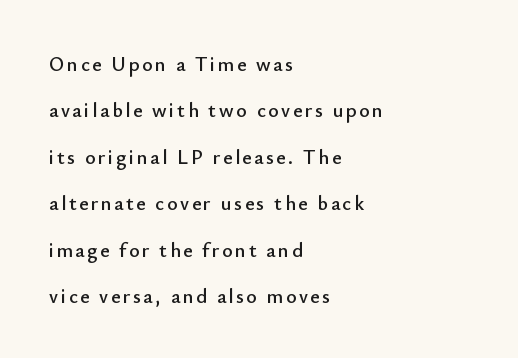
{"italic": "no", "underline": "no", "align": "left", "line_spacing": "loose", "line_spacing_ratio": 2.32, "glyph_px": 20}
